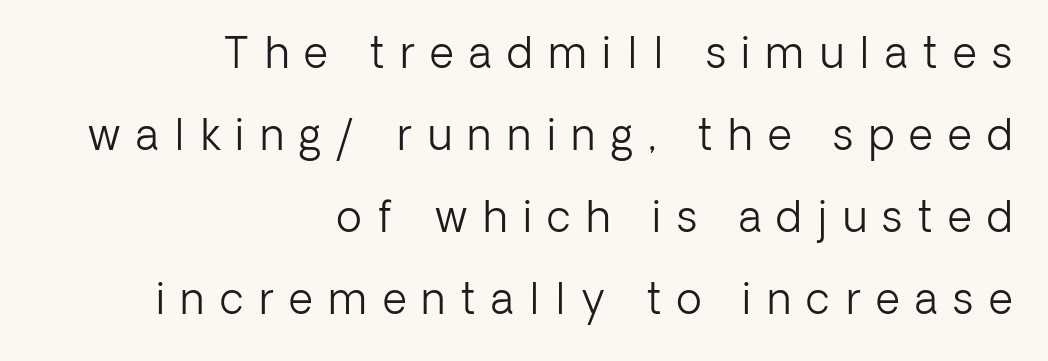
Q: Is the text bold? A: No.
Q: Is the text italic (slanted)? A: No, it is upright.
Q: Is the typeface a serif or a sans-serif typeface? A: Sans-serif.
Q: Is the text underlined? A: No.
Q: How is the paragraph aligned? A: Right-aligned.
Q: Is the spacing between letters normal or unusually wide? A: Unusually wide.
Q: Is the spacing between lines tight, normal or loose? A: Loose.
Q: Width (condensed, normal, or wide)? A: Normal.
Q: Stroke contrast? A: Low.
Q: x-height? A: Medium.
Q: Monospaced? A: No.
